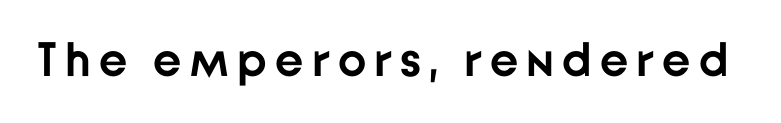
Character widths vary here, with narrow letters taking less room than wide ones. Upright lettering throughout. The typeface chosen for these lines omits serifs. The foot of each line stays bare and open. The glyphs have the mass of a bold cut.
